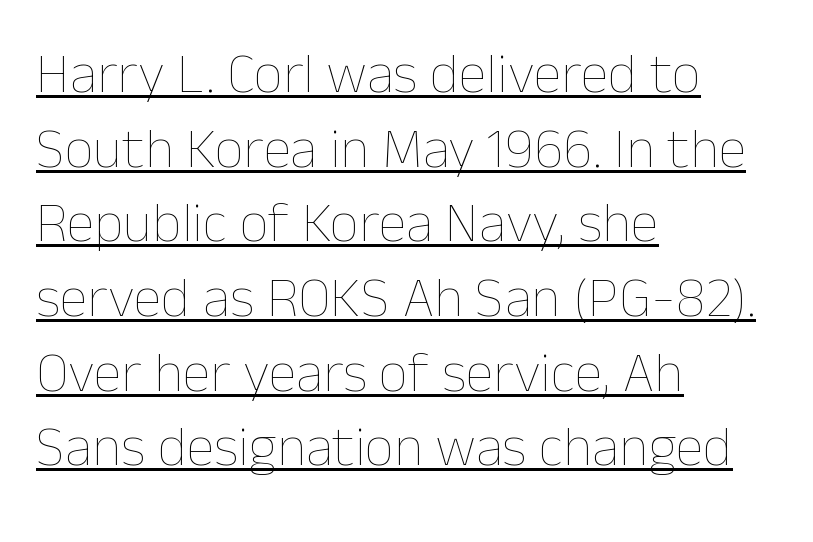
{"italic": "no", "bold": "no", "weight": "thin", "width": "normal", "stroke_contrast": "low", "x_height": "medium", "monospaced": "no", "underline": "yes", "align": "left", "line_spacing": "normal", "line_spacing_ratio": 1.31, "letter_spacing": "normal", "letter_spacing_em": 0.0, "glyph_px": 57}
